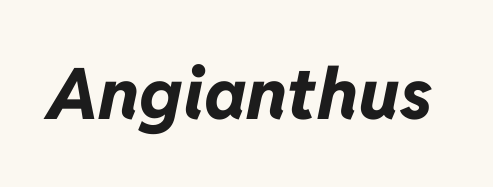
{"italic": "yes", "lean": "right", "slant_degrees": 11, "bold": "yes", "weight": "bold", "width": "normal", "stroke_contrast": "low", "x_height": "medium", "monospaced": "no", "underline": "no", "letter_spacing": "normal", "letter_spacing_em": 0.0, "glyph_px": 71}
